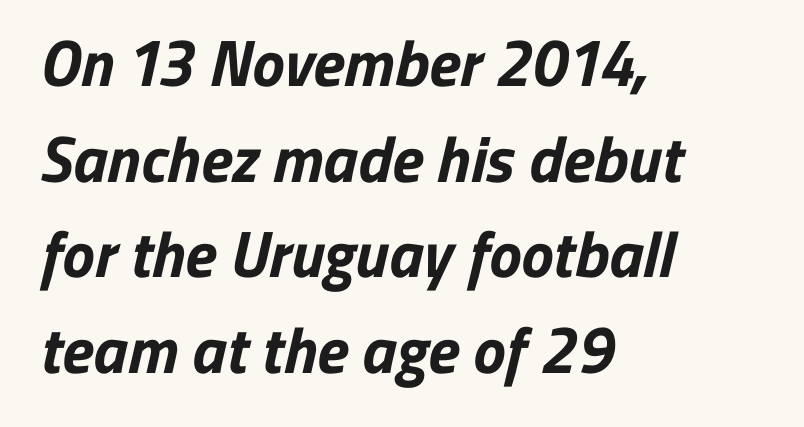
{"serif": "no", "bold": "yes", "weight": "bold", "width": "normal", "stroke_contrast": "low", "x_height": "medium", "monospaced": "no", "underline": "no", "align": "left", "line_spacing": "normal", "line_spacing_ratio": 1.47, "letter_spacing": "normal", "letter_spacing_em": 0.0, "glyph_px": 65}
